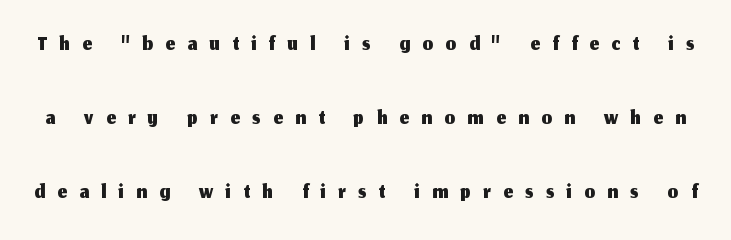
Q: Is the text italic (slanted)? A: No, it is upright.
Q: Is the typeface a serif or a sans-serif typeface? A: Sans-serif.
Q: Is the text underlined? A: No.
Q: Is the spacing between letters normal or unusually wide? A: Unusually wide.
Q: Is the spacing between lines tight, normal or loose? A: Loose.
Q: Width (condensed, normal, or wide)? A: Normal.
Q: Stroke contrast? A: Medium.
Q: x-height? A: Medium.
Q: Monospaced? A: No.
